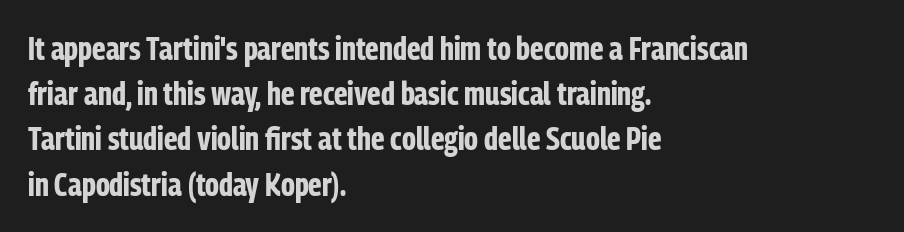
Q: Is the text bold? A: Yes.
Q: Is the text italic (slanted)? A: No, it is upright.
Q: Is the typeface a serif or a sans-serif typeface? A: Sans-serif.
Q: Is the text underlined? A: No.
Q: How is the paragraph aligned? A: Left-aligned.
Q: Is the spacing between letters normal or unusually wide? A: Normal.
Q: Is the spacing between lines tight, normal or loose? A: Normal.
Q: Width (condensed, normal, or wide)? A: Condensed.
Q: Stroke contrast? A: Low.
Q: x-height? A: Medium.
Q: Monospaced? A: No.
